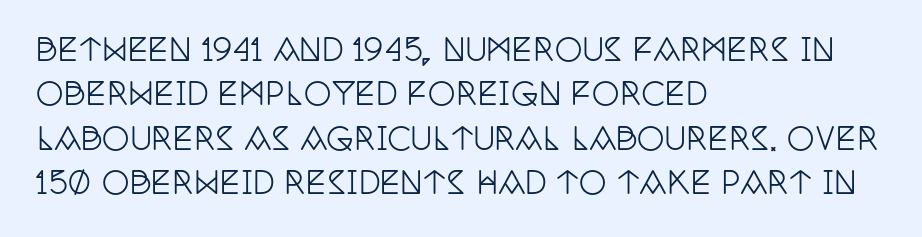
The letters stand straight up with perfectly vertical stems. A bare baseline throughout the passage. Regarding serifs, this sample has them. The paragraph shown leans on its left margin. The tracking reads as untouched default to a designer's eye.
